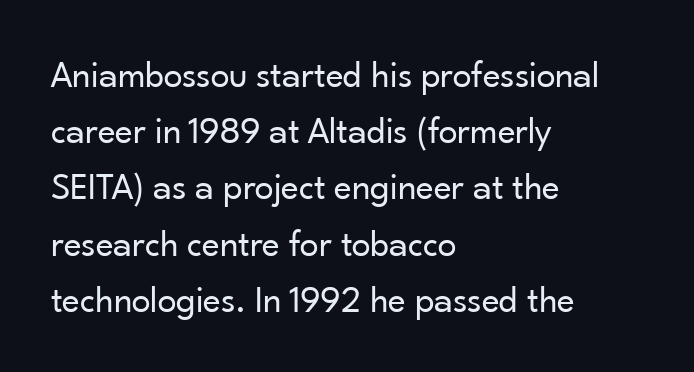
Q: Is the text bold? A: No.
Q: Is the text italic (slanted)? A: No, it is upright.
Q: Is the typeface a serif or a sans-serif typeface? A: Sans-serif.
Q: Is the text underlined? A: No.
Q: How is the paragraph aligned? A: Left-aligned.
Q: Is the spacing between letters normal or unusually wide? A: Normal.
Q: Is the spacing between lines tight, normal or loose? A: Normal.
Q: Width (condensed, normal, or wide)? A: Normal.
Q: Stroke contrast? A: Low.
Q: x-height? A: Small.
Q: Monospaced? A: No.
